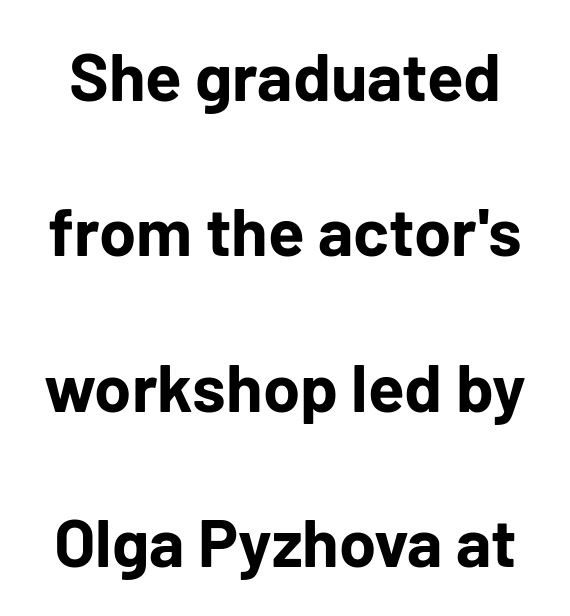
{"serif": "no", "italic": "no", "bold": "yes", "weight": "bold", "width": "normal", "stroke_contrast": "low", "x_height": "medium", "monospaced": "no", "underline": "no", "line_spacing": "loose", "line_spacing_ratio": 2.32, "letter_spacing": "normal", "letter_spacing_em": 0.0, "glyph_px": 67}
